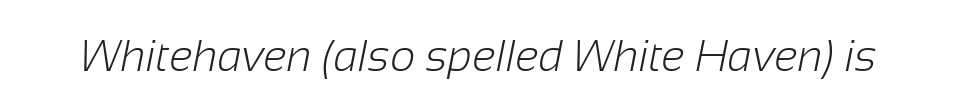
{"serif": "no", "bold": "no", "weight": "light", "width": "normal", "stroke_contrast": "low", "x_height": "medium", "monospaced": "no", "underline": "no", "letter_spacing": "normal", "letter_spacing_em": 0.0, "glyph_px": 44}
